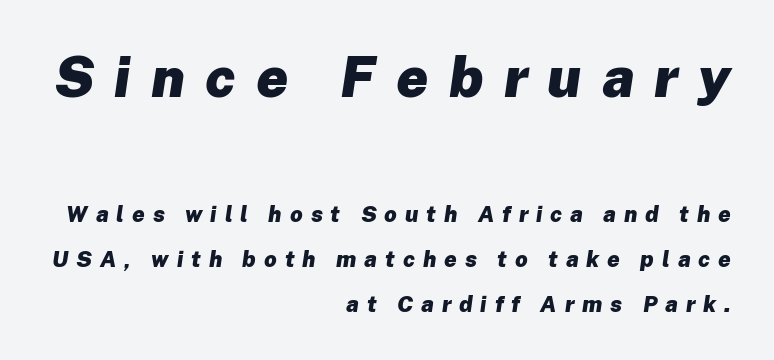
Varying glyph widths throughout — classic text-font behaviour. Here the first block reads like a headline and the second like body copy. There is plenty of visible air inserted between adjacent glyphs. Vertically, the passage feels expansive, rows floating well apart. An italicized treatment has been applied to the whole sample.
